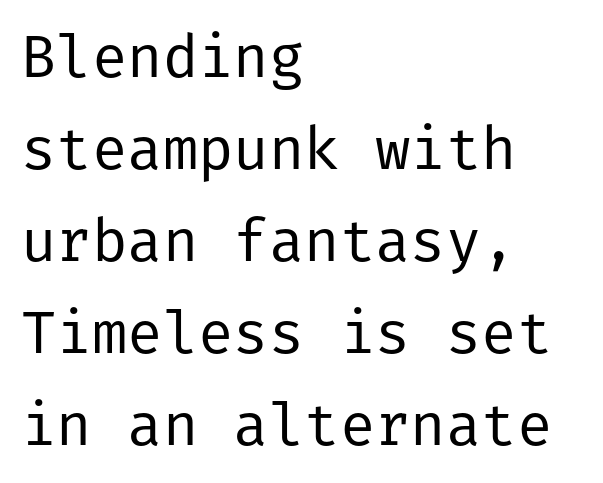
The image shows 59 px regular-weight sans-serif type, upright; set left-aligned, normal line spacing (1.56x), normal letter spacing, not underlined; low stroke contrast and a medium x-height.
